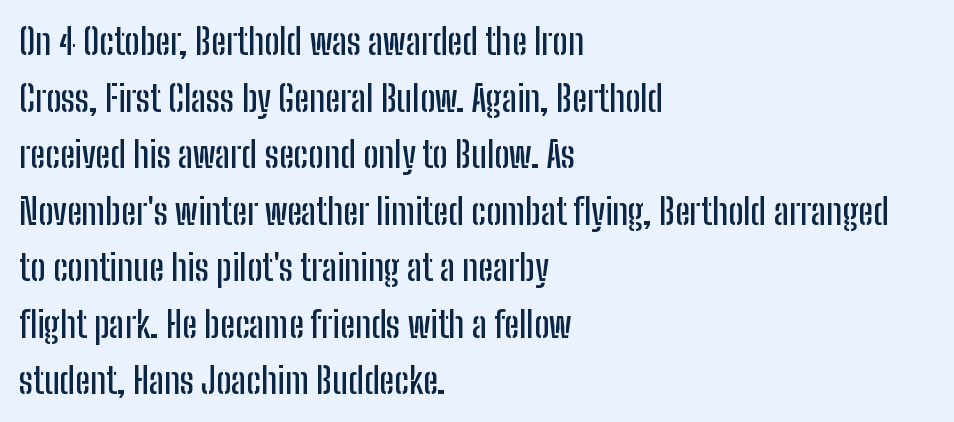
A typesetter would label this face a sans. The letters sit at their default tracking, neither squeezed nor spread. Character widths vary here, with narrow letters taking less room than wide ones. The space beneath each line is pristine and unruled. This rendering uses left alignment, leaving the right contour irregular. Normally led — the rows are evenly, conventionally spaced.
